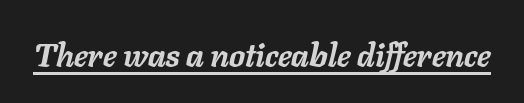
Heft: maximum for text — a bold. A typesetter would call this proportional, since set widths differ per character. Emphasis is given by a line drawn under the lettering. Words appear dense and cohesive because spacing is normal.
